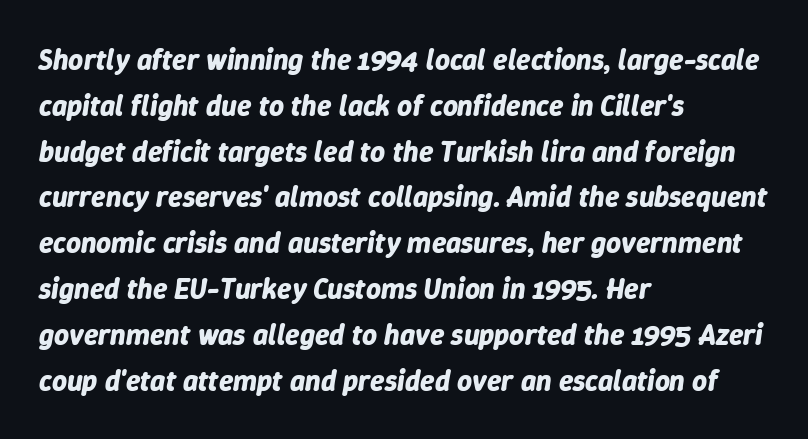
{"italic": "yes", "lean": "right", "slant_degrees": 9, "bold": "yes", "weight": "bold", "width": "normal", "stroke_contrast": "low", "x_height": "medium", "monospaced": "no", "underline": "no", "align": "left", "line_spacing": "normal", "line_spacing_ratio": 1.58, "letter_spacing": "normal", "letter_spacing_em": 0.0, "glyph_px": 29}
